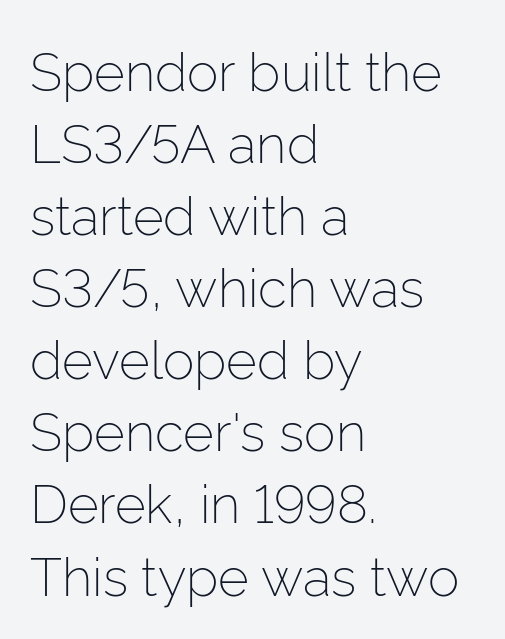
{"serif": "no", "italic": "no", "bold": "no", "weight": "light", "width": "normal", "stroke_contrast": "low", "x_height": "medium", "monospaced": "no", "underline": "no", "align": "left", "line_spacing": "normal", "line_spacing_ratio": 1.36, "letter_spacing": "normal", "letter_spacing_em": 0.0, "glyph_px": 53}
